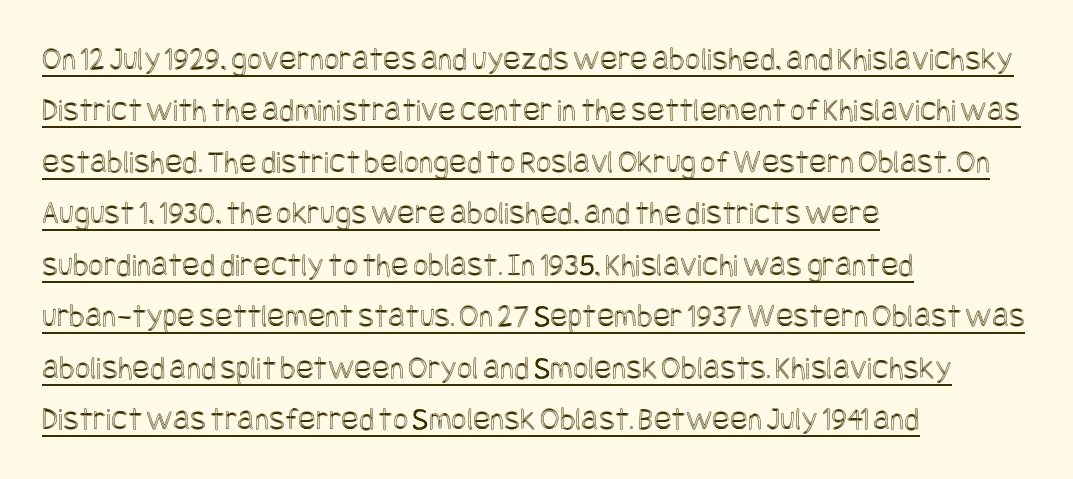
Q: Is the text italic (slanted)? A: No, it is upright.
Q: Is the text underlined? A: Yes.
Q: How is the paragraph aligned? A: Left-aligned.
Q: Is the spacing between letters normal or unusually wide? A: Normal.
Q: Is the spacing between lines tight, normal or loose? A: Normal.
Q: Width (condensed, normal, or wide)? A: Condensed.
Q: x-height? A: Large.
